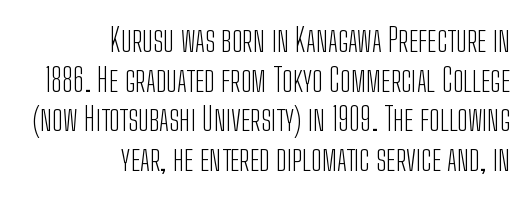
The image shows 32 px light, condensed sans-serif type, upright; set right-aligned, line spacing 1.24x, normal letter spacing, not underlined; low stroke contrast and a medium x-height.
